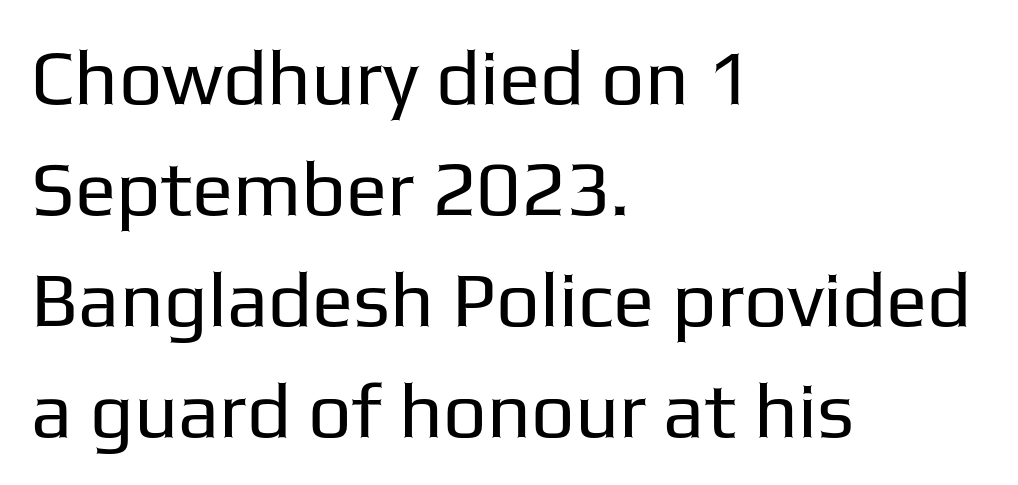
One-word summary of the alignment: left. Each word holds together tightly as a unit, with standard inter-letter gaps. Every stem runs plumb, perpendicular to the baseline. Note: no serifs on the glyphs. Each letter keeps its own natural width here, so spacing adapts to shape.
